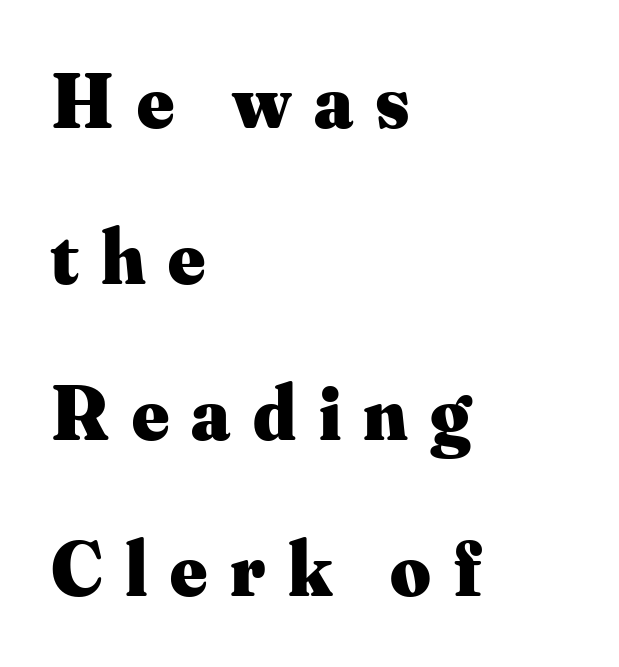
Q: Is the text bold? A: Yes.
Q: Is the text italic (slanted)? A: No, it is upright.
Q: Is the typeface a serif or a sans-serif typeface? A: Serif.
Q: Is the text underlined? A: No.
Q: How is the paragraph aligned? A: Left-aligned.
Q: Is the spacing between letters normal or unusually wide? A: Unusually wide.
Q: Is the spacing between lines tight, normal or loose? A: Loose.
Q: Width (condensed, normal, or wide)? A: Normal.
Q: Stroke contrast? A: Medium.
Q: x-height? A: Small.
Q: Monospaced? A: No.
